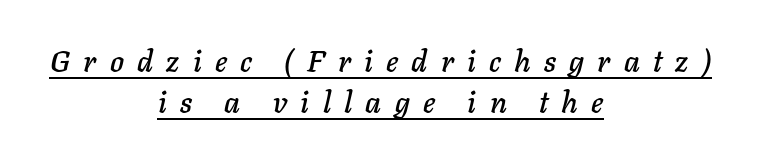
The image shows 30 px text type, italic (leaning right); set centered, normal line spacing (1.36x), unusually wide letter spacing (+0.44 em), underlined; low stroke contrast and a medium x-height.
